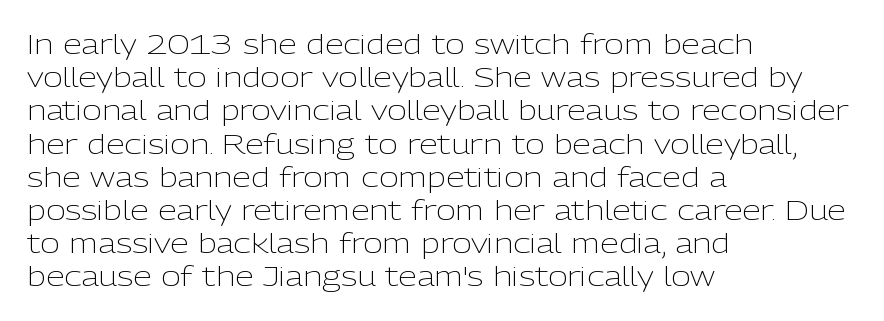
{"italic": "no", "bold": "no", "underline": "no", "align": "left", "line_spacing_ratio": 1.23, "letter_spacing": "normal", "letter_spacing_em": 0.0, "glyph_px": 27}
